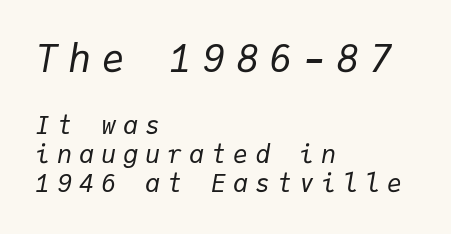
Q: Is the text bold? A: No.
Q: Is the text italic (slanted)? A: Yes, it leans right by about 9 degrees.
Q: Is the text underlined? A: No.
Q: How is the paragraph aligned? A: Left-aligned.
Q: Is the spacing between letters normal or unusually wide? A: Unusually wide.
Q: Which block of text is set in a larger size, the first (top) or the second (bottom)? A: The first (top) one.
Q: Width (condensed, normal, or wide)? A: Normal.
Q: Stroke contrast? A: Low.
Q: x-height? A: Medium.
Q: Monospaced? A: Yes.
